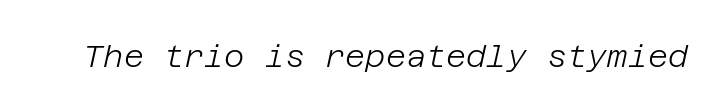
{"italic": "yes", "lean": "right", "slant_degrees": 12, "bold": "no", "weight": "light", "width": "normal", "stroke_contrast": "low", "x_height": "large", "underline": "no", "letter_spacing": "normal", "letter_spacing_em": 0.0, "glyph_px": 31}
